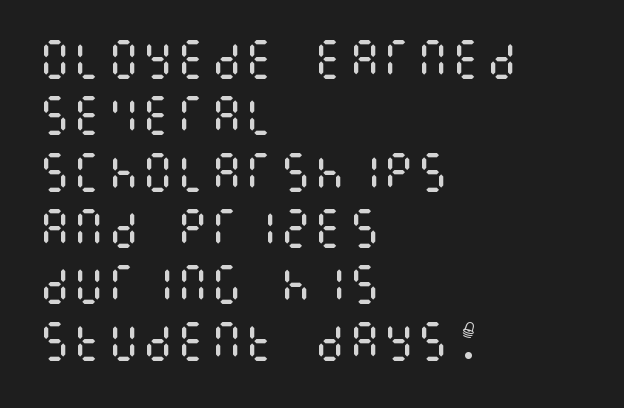
Q: Is the text bold? A: No.
Q: Is the text italic (slanted)? A: No, it is upright.
Q: Is the text underlined? A: No.
Q: How is the paragraph aligned? A: Left-aligned.
Q: Is the spacing between letters normal or unusually wide? A: Normal.
Q: Is the spacing between lines tight, normal or loose? A: Normal.
Q: Width (condensed, normal, or wide)? A: Condensed.
Q: Stroke contrast? A: Medium.
Q: x-height? A: Large.
